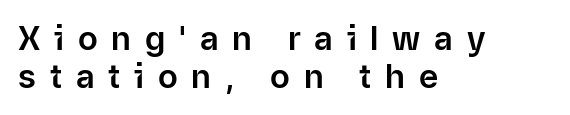
The letterforms stand isolated, each surrounded by extra space. The gap between lines stays unmarked. Unlike a traditional serif, this face leaves its strokes unadorned. The rendering uses natural spacing where letterforms have individual widths. This rendering uses left alignment, leaving the right contour irregular. A typesetter would mark this as roman, not italic.
